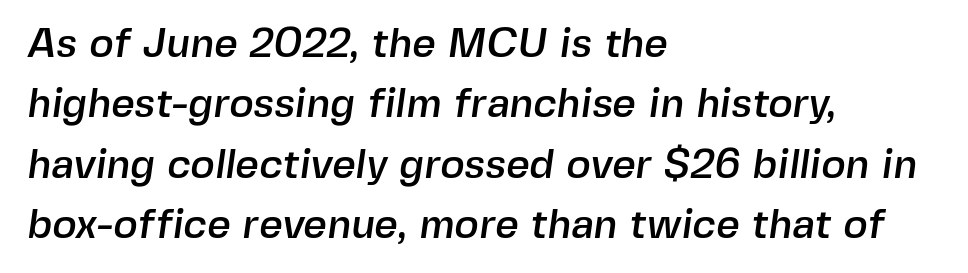
{"serif": "no", "width": "normal", "x_height": "medium", "monospaced": "no", "underline": "no", "align": "left", "line_spacing": "normal", "line_spacing_ratio": 1.47, "letter_spacing": "normal", "letter_spacing_em": 0.0, "glyph_px": 41}
